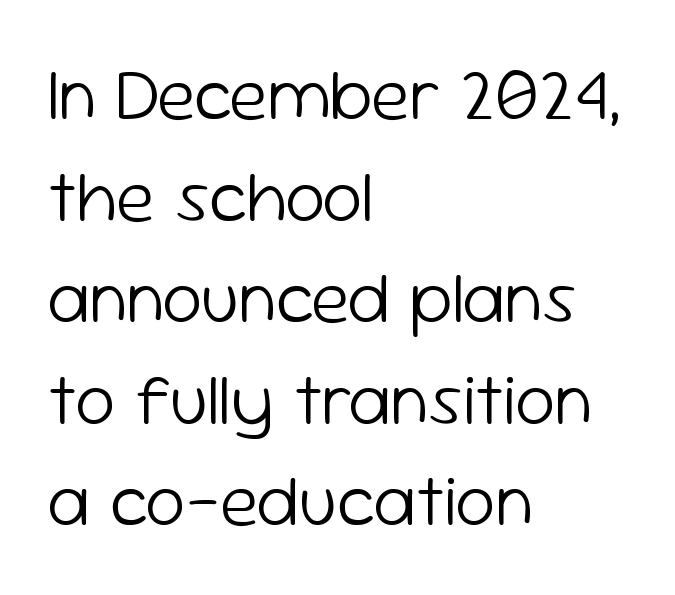
Q: Is the text bold? A: No.
Q: Is the text italic (slanted)? A: No, it is upright.
Q: Is the typeface a serif or a sans-serif typeface? A: Sans-serif.
Q: Is the text underlined? A: No.
Q: How is the paragraph aligned? A: Left-aligned.
Q: Is the spacing between letters normal or unusually wide? A: Normal.
Q: Is the spacing between lines tight, normal or loose? A: Normal.
Q: Width (condensed, normal, or wide)? A: Normal.
Q: Stroke contrast? A: Low.
Q: x-height? A: Medium.
Q: Monospaced? A: No.
